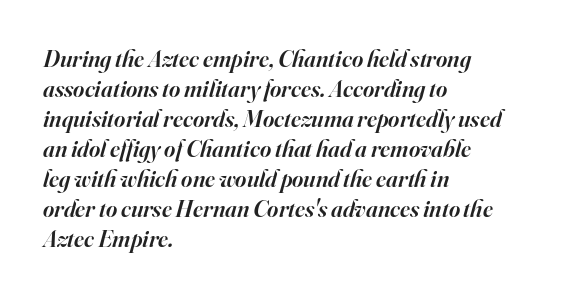
Q: Is the text bold? A: Semi-bold.
Q: Is the text italic (slanted)? A: Yes, it leans right by about 16 degrees.
Q: Is the text underlined? A: No.
Q: How is the paragraph aligned? A: Left-aligned.
Q: Is the spacing between letters normal or unusually wide? A: Normal.
Q: Is the spacing between lines tight, normal or loose? A: Normal.
